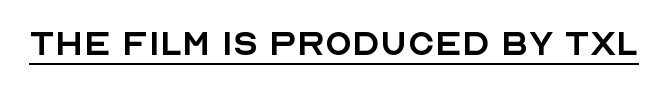
Q: Is the text bold? A: No.
Q: Is the text italic (slanted)? A: No, it is upright.
Q: Is the typeface a serif or a sans-serif typeface? A: Sans-serif.
Q: Is the text underlined? A: Yes.
Q: Is the spacing between letters normal or unusually wide? A: Normal.
Q: Width (condensed, normal, or wide)? A: Normal.
Q: x-height? A: Large.
Q: Monospaced? A: No.
